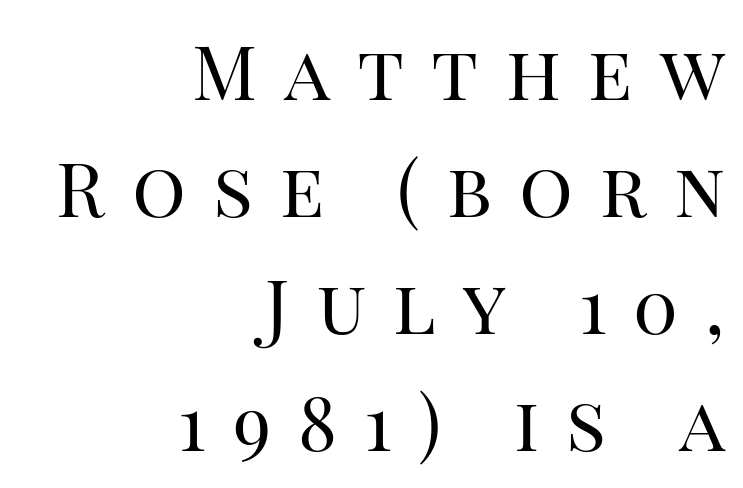
Q: Is the text bold? A: No.
Q: Is the text italic (slanted)? A: No, it is upright.
Q: Is the typeface a serif or a sans-serif typeface? A: Serif.
Q: Is the text underlined? A: No.
Q: How is the paragraph aligned? A: Right-aligned.
Q: Is the spacing between letters normal or unusually wide? A: Unusually wide.
Q: Is the spacing between lines tight, normal or loose? A: Normal.
Q: Width (condensed, normal, or wide)? A: Normal.
Q: Stroke contrast? A: High.
Q: x-height? A: Large.
Q: Monospaced? A: No.
